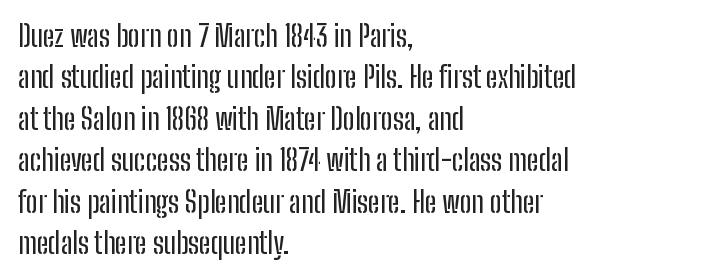
Q: Is the text italic (slanted)? A: No, it is upright.
Q: Is the typeface a serif or a sans-serif typeface? A: Sans-serif.
Q: Is the text underlined? A: No.
Q: How is the paragraph aligned? A: Left-aligned.
Q: Is the spacing between letters normal or unusually wide? A: Normal.
Q: Is the spacing between lines tight, normal or loose? A: Normal.
Q: Width (condensed, normal, or wide)? A: Condensed.
Q: Stroke contrast? A: Low.
Q: x-height? A: Medium.
Q: Monospaced? A: No.
